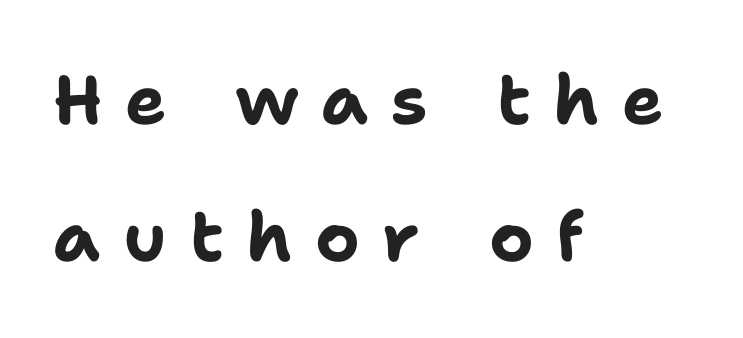
{"serif": "no", "italic": "no", "bold": "yes", "weight": "bold", "width": "normal", "stroke_contrast": "low", "x_height": "medium", "monospaced": "no", "underline": "no", "align": "left", "line_spacing": "loose", "line_spacing_ratio": 1.99, "letter_spacing": "wide", "letter_spacing_em": 0.33, "glyph_px": 69}
